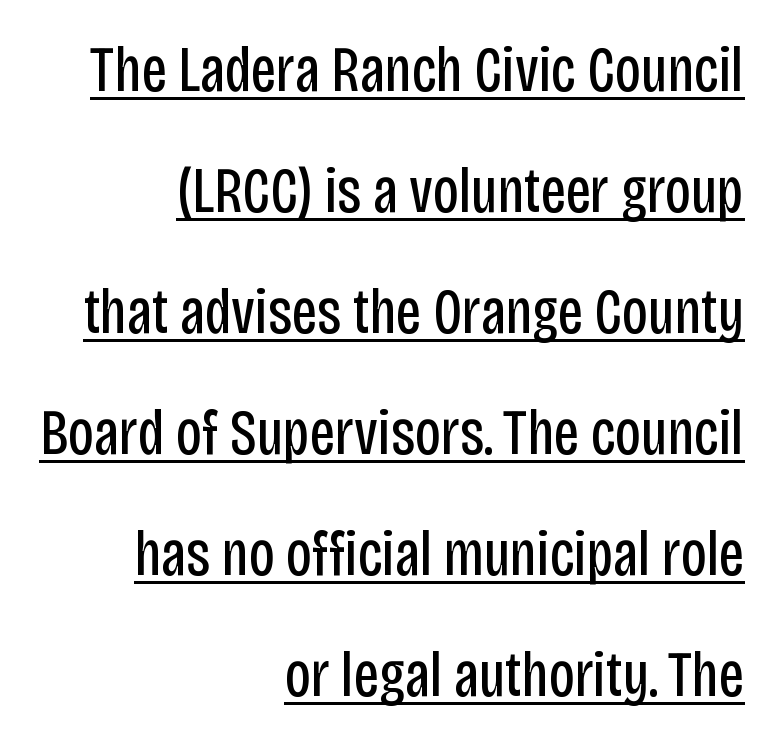
The image shows 64 px regular-weight, condensed sans-serif type, upright; set right-aligned, line spacing 1.89x, normal letter spacing, underlined; low stroke contrast and a large x-height.
